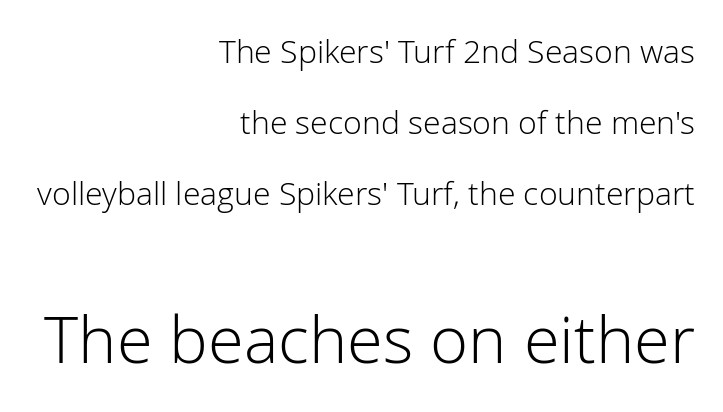
{"serif": "no", "italic": "no", "bold": "no", "weight": "light", "width": "normal", "stroke_contrast": "low", "x_height": "medium", "monospaced": "no", "underline": "no", "align": "right", "line_spacing": "loose", "line_spacing_ratio": 2.22, "letter_spacing": "normal", "letter_spacing_em": 0.0, "larger_block": "second", "size_ratio": 2.03, "glyph_px": 65}
